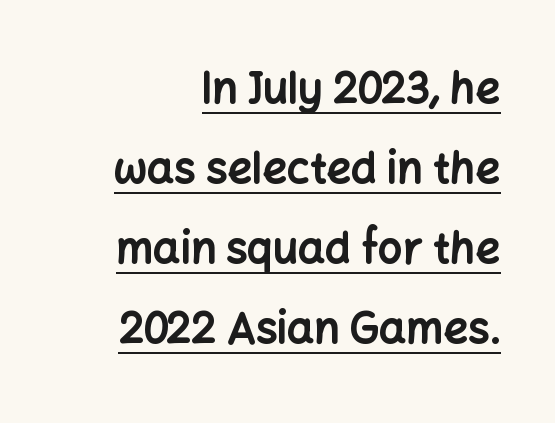
{"serif": "no", "italic": "no", "bold": "yes", "weight": "bold", "width": "normal", "stroke_contrast": "low", "x_height": "medium", "monospaced": "no", "underline": "yes", "align": "right", "line_spacing_ratio": 1.86, "letter_spacing": "normal", "letter_spacing_em": 0.0, "glyph_px": 43}
